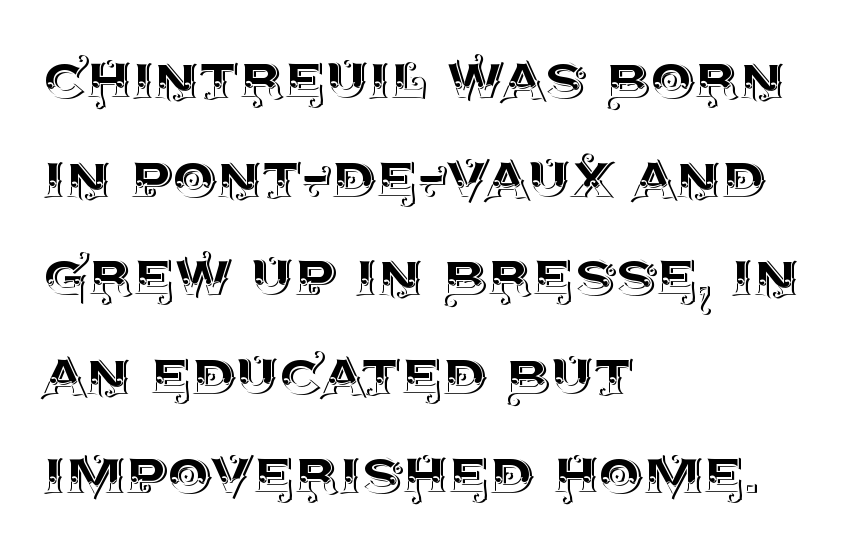
{"italic": "no", "width": "normal", "x_height": "large", "monospaced": "no", "underline": "no", "align": "left", "line_spacing": "normal", "line_spacing_ratio": 1.41, "letter_spacing": "normal", "letter_spacing_em": 0.0, "glyph_px": 70}
